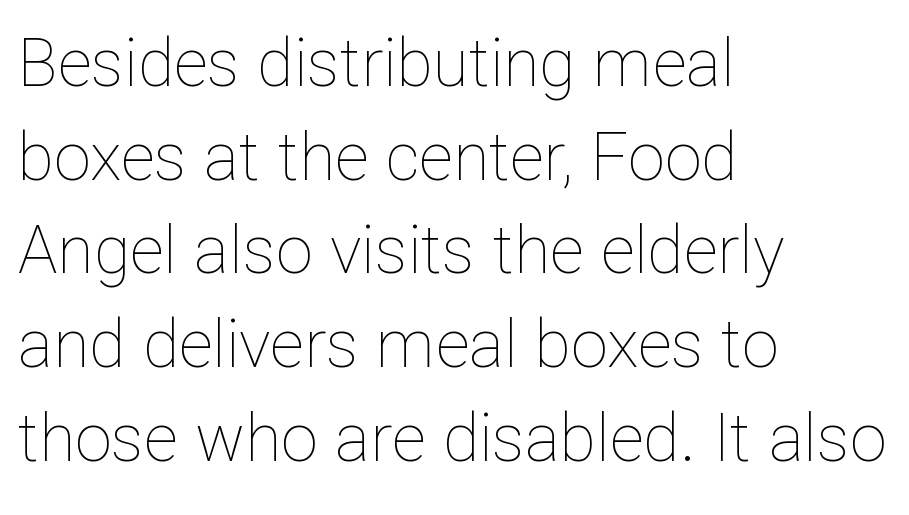
{"italic": "no", "bold": "no", "weight": "thin", "width": "normal", "stroke_contrast": "low", "x_height": "medium", "monospaced": "no", "underline": "no", "align": "left", "line_spacing": "normal", "line_spacing_ratio": 1.42, "letter_spacing": "normal", "letter_spacing_em": 0.0, "glyph_px": 66}
